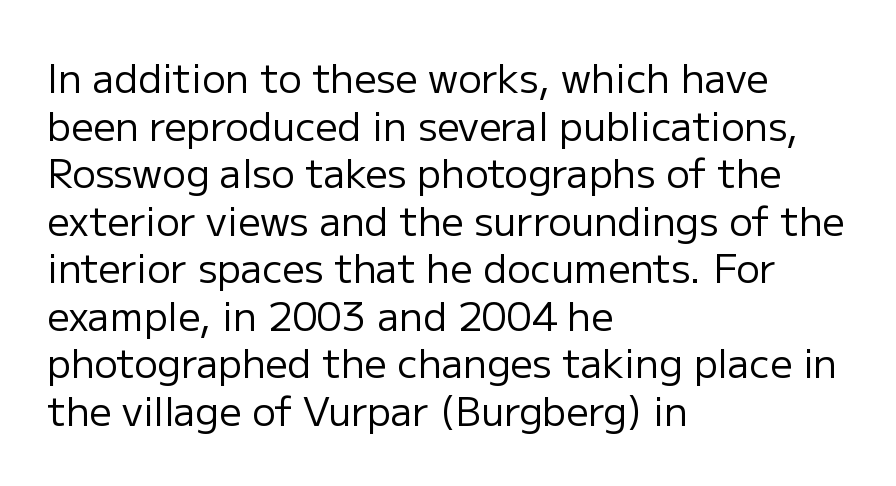
{"serif": "no", "italic": "no", "bold": "no", "weight": "regular", "width": "normal", "stroke_contrast": "low", "x_height": "medium", "monospaced": "no", "underline": "no", "align": "left", "line_spacing_ratio": 1.22, "letter_spacing": "normal", "letter_spacing_em": 0.0, "glyph_px": 39}
